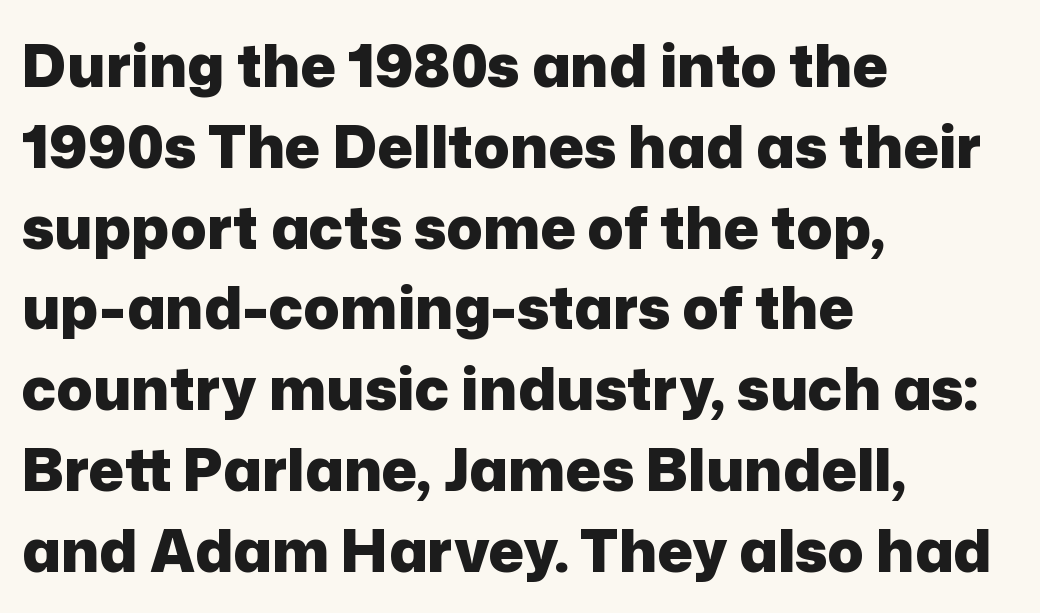
{"serif": "no", "italic": "no", "bold": "yes", "weight": "heavy", "width": "normal", "stroke_contrast": "low", "x_height": "medium", "monospaced": "no", "underline": "no", "align": "left", "line_spacing": "normal", "line_spacing_ratio": 1.37, "letter_spacing": "normal", "letter_spacing_em": 0.0, "glyph_px": 59}
